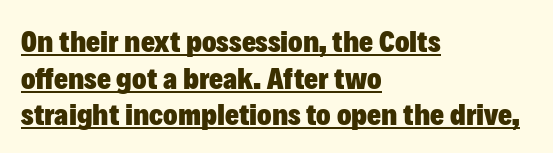
The image shows 30 px heavy sans-serif type, upright; set left-aligned, line spacing 1.22x, normal letter spacing, underlined; low stroke contrast and a medium x-height.
